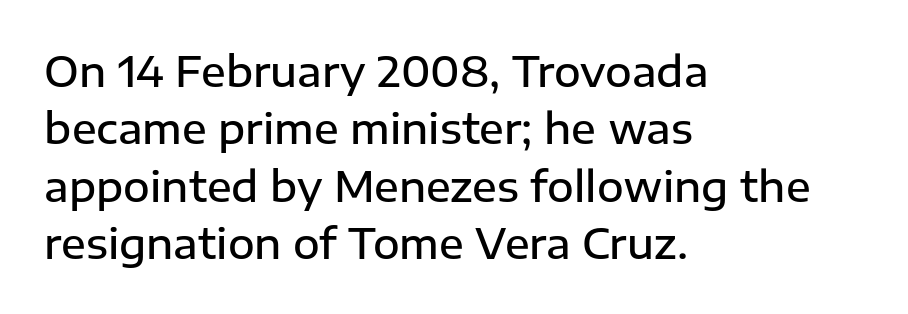
The image shows 41 px semibold sans-serif type, upright; set left-aligned, normal line spacing (1.4x), normal letter spacing, not underlined; low stroke contrast and a medium x-height.
